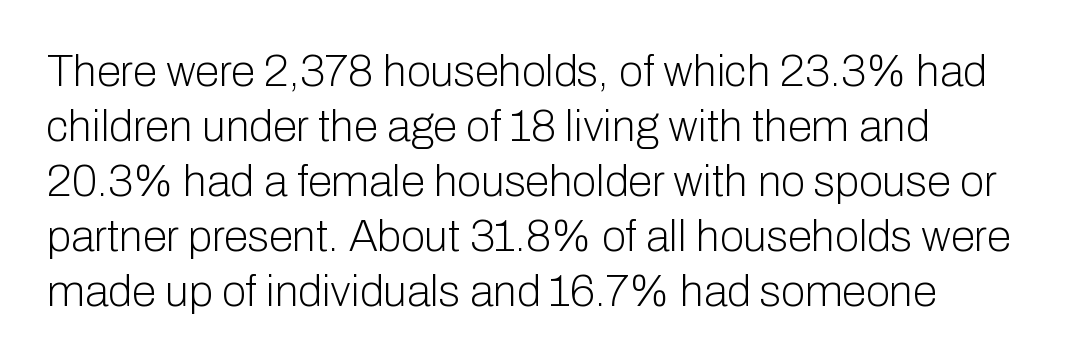
Q: Is the text bold? A: No.
Q: Is the text italic (slanted)? A: No, it is upright.
Q: Is the typeface a serif or a sans-serif typeface? A: Sans-serif.
Q: Is the text underlined? A: No.
Q: How is the paragraph aligned? A: Left-aligned.
Q: Is the spacing between letters normal or unusually wide? A: Normal.
Q: Is the spacing between lines tight, normal or loose? A: Normal.
Q: Width (condensed, normal, or wide)? A: Normal.
Q: Stroke contrast? A: Low.
Q: x-height? A: Medium.
Q: Monospaced? A: No.
